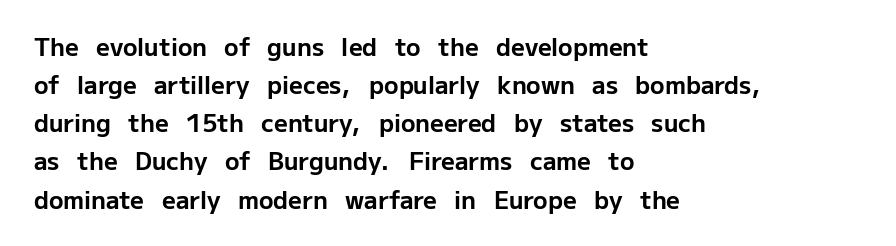
Any mark beneath the type? The region is blank. The letters stand upright; this is a roman face. The type is set solid horizontally, with unmodified tracking. Which margin do the lines hug? The left one — the right edge is uneven. The rendering uses a bold face; every stroke is thick and dark.
